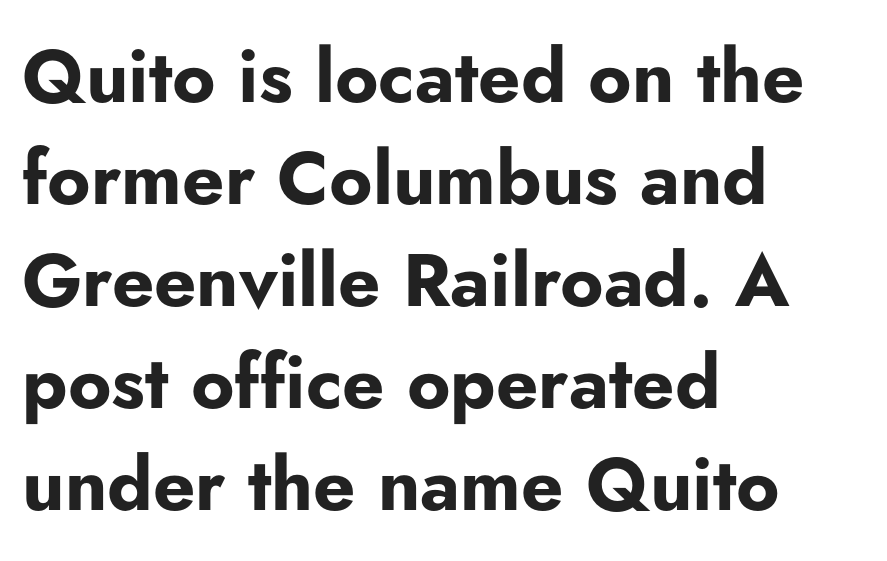
Q: Is the text bold? A: Yes.
Q: Is the text italic (slanted)? A: No, it is upright.
Q: Is the typeface a serif or a sans-serif typeface? A: Sans-serif.
Q: Is the text underlined? A: No.
Q: How is the paragraph aligned? A: Left-aligned.
Q: Is the spacing between letters normal or unusually wide? A: Normal.
Q: Is the spacing between lines tight, normal or loose? A: Normal.
Q: Width (condensed, normal, or wide)? A: Normal.
Q: Stroke contrast? A: Low.
Q: x-height? A: Small.
Q: Monospaced? A: No.
